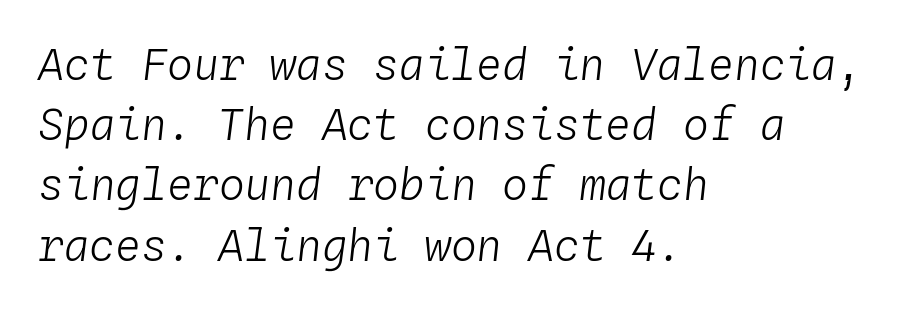
{"italic": "yes", "lean": "right", "slant_degrees": 4, "bold": "no", "weight": "light", "width": "normal", "stroke_contrast": "low", "x_height": "medium", "monospaced": "yes", "underline": "no", "align": "left", "line_spacing": "normal", "line_spacing_ratio": 1.4, "letter_spacing": "normal", "letter_spacing_em": 0.0, "glyph_px": 43}
